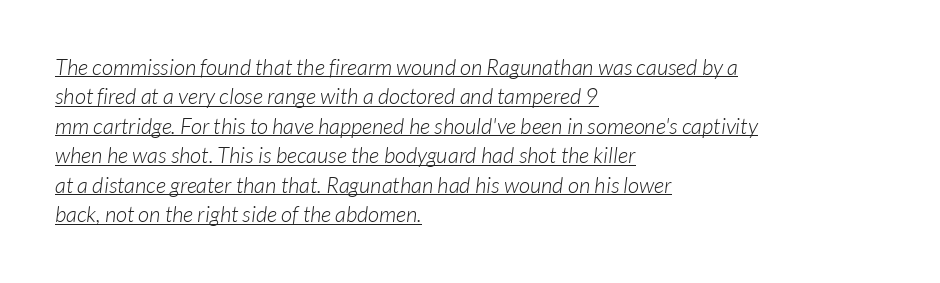
{"bold": "no", "underline": "yes", "align": "left", "line_spacing": "normal", "line_spacing_ratio": 1.34, "letter_spacing": "normal", "letter_spacing_em": 0.0, "glyph_px": 22}
